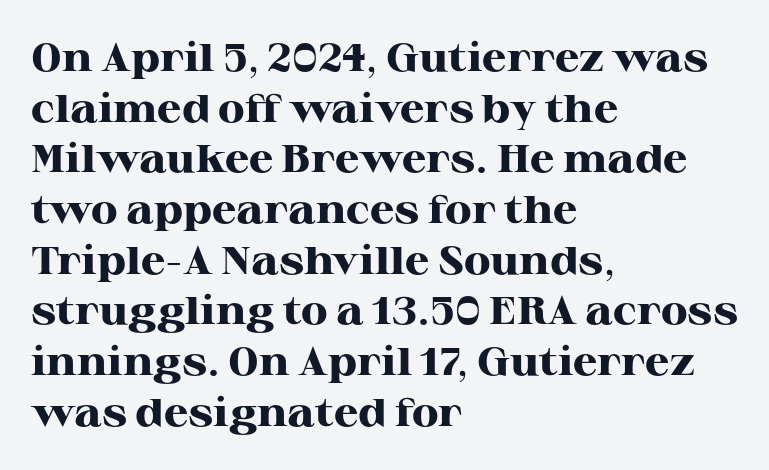
Leading: standard. The characters display serif detailing at their extremities. A dark, heavy texture on the line: the type is bold. Proportional: the letters do not fall into vertical columns.
